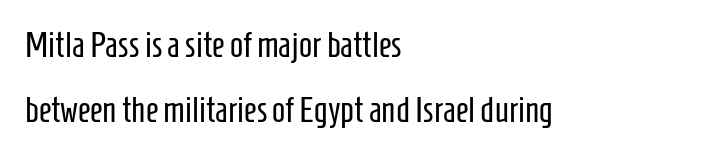
Do the characters align in a grid? No, the font is proportional. Designer's note — italics off, roman on. The letters look calm and open, with moderate or lighter stems. Nothing sits at the stroke ends, so this counts as sans-serif.
